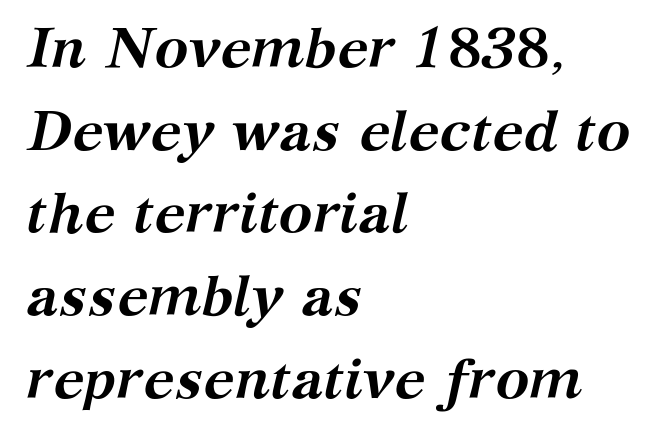
Q: Is the text bold? A: Yes.
Q: Is the text italic (slanted)? A: Yes, it leans right by about 12 degrees.
Q: Is the typeface a serif or a sans-serif typeface? A: Serif.
Q: Is the text underlined? A: No.
Q: How is the paragraph aligned? A: Left-aligned.
Q: Is the spacing between letters normal or unusually wide? A: Normal.
Q: Is the spacing between lines tight, normal or loose? A: Normal.
Q: Width (condensed, normal, or wide)? A: Normal.
Q: Stroke contrast? A: Medium.
Q: x-height? A: Medium.
Q: Monospaced? A: No.
